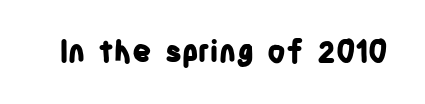
The image shows 30 px bold, condensed sans-serif type, upright; set normal letter spacing, not underlined; low stroke contrast and a large x-height.
